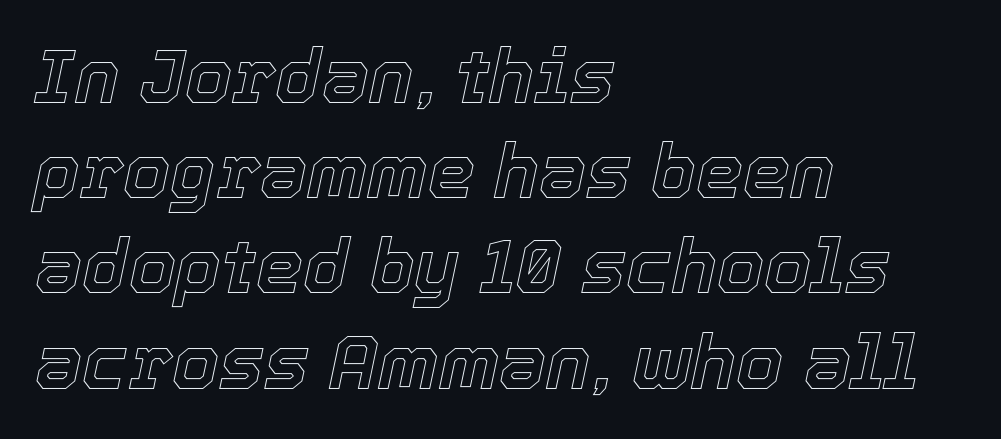
Every character sits at an angle, as italics do. Is this a fixed-width face? No — the glyphs have proportional, varying widths. The passage shown is not underscored anywhere. Quick note: interline space is typical. Look at the tracking — it's just the regular setting, nothing added. Caption: multi-line text, flush left, ragged right.
